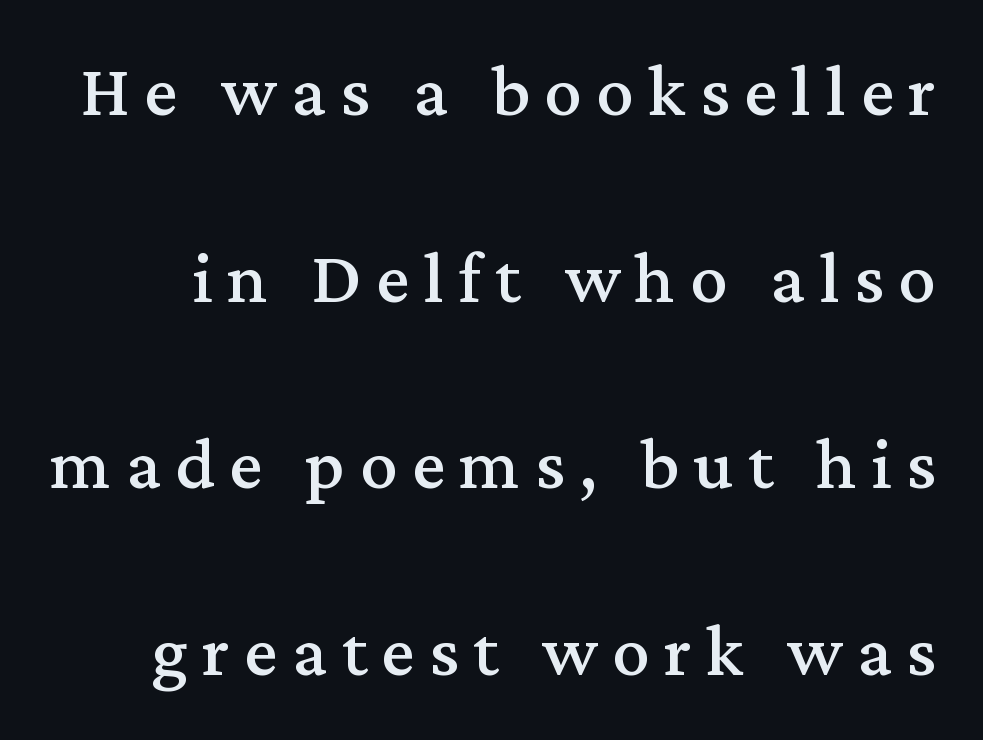
Q: Is the text italic (slanted)? A: No, it is upright.
Q: Is the typeface a serif or a sans-serif typeface? A: Serif.
Q: Is the text underlined? A: No.
Q: Is the spacing between lines tight, normal or loose? A: Loose.
Q: Width (condensed, normal, or wide)? A: Normal.
Q: Stroke contrast? A: Medium.
Q: x-height? A: Medium.
Q: Monospaced? A: No.
